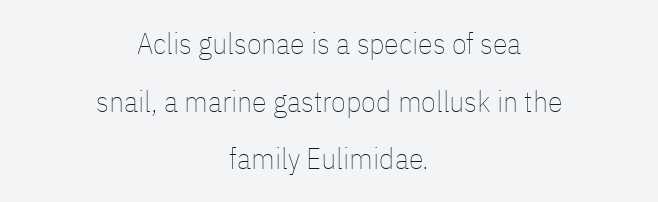
The image shows 30 px thin, condensed type, upright; set centered, loose line spacing (1.92x), normal letter spacing, not underlined; low stroke contrast and a medium x-height.
